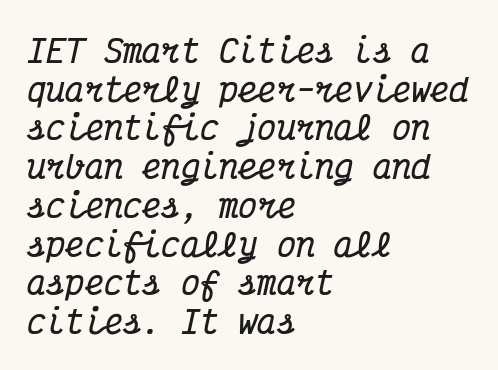
Q: Is the text bold? A: Yes.
Q: Is the text italic (slanted)? A: Yes, it leans right by about 12 degrees.
Q: Is the typeface a serif or a sans-serif typeface? A: Serif.
Q: Is the text underlined? A: No.
Q: How is the paragraph aligned? A: Left-aligned.
Q: Is the spacing between letters normal or unusually wide? A: Normal.
Q: Width (condensed, normal, or wide)? A: Condensed.
Q: Stroke contrast? A: Medium.
Q: x-height? A: Medium.
Q: Monospaced? A: Yes.
